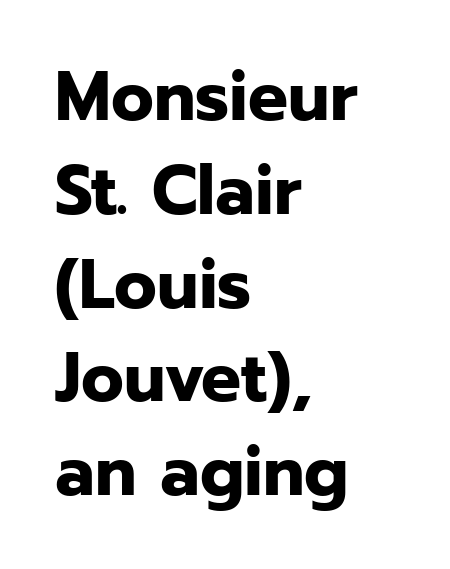
{"serif": "no", "italic": "no", "bold": "yes", "weight": "bold", "width": "normal", "stroke_contrast": "low", "x_height": "medium", "monospaced": "no", "underline": "no", "align": "left", "line_spacing": "normal", "line_spacing_ratio": 1.34, "letter_spacing": "normal", "letter_spacing_em": 0.0, "glyph_px": 70}
